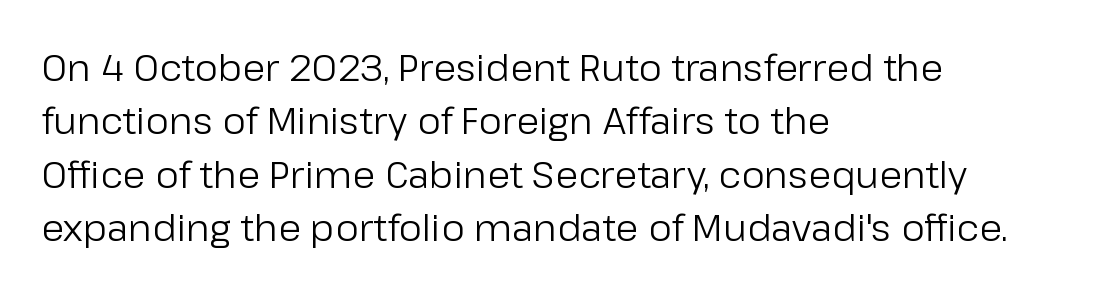
{"serif": "no", "italic": "no", "bold": "no", "weight": "regular", "width": "normal", "stroke_contrast": "low", "x_height": "medium", "monospaced": "no", "underline": "no", "align": "left", "line_spacing": "normal", "line_spacing_ratio": 1.44, "letter_spacing": "normal", "letter_spacing_em": 0.0, "glyph_px": 37}
